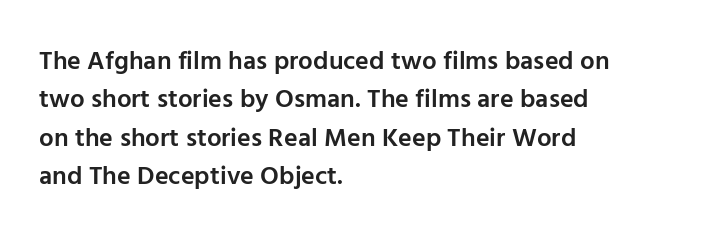
The lines are quadded left. Short note: letters normally spaced. Just letters on the line, the space beneath them empty. Look at the stroke-to-counter ratio: somewhat heavy, a semibold. Regular leading.
